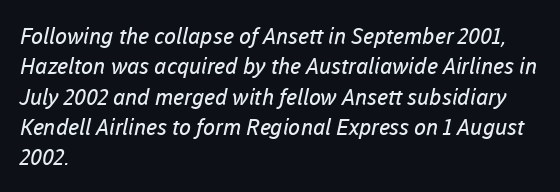
{"bold": "no", "underline": "no", "align": "left", "line_spacing": "normal", "line_spacing_ratio": 1.38, "letter_spacing": "normal", "letter_spacing_em": 0.0, "glyph_px": 22}
